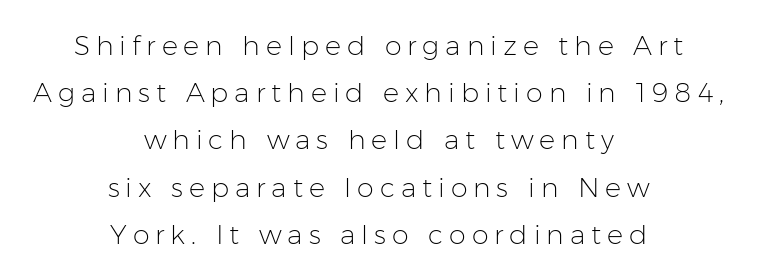
The image shows 27 px text type, upright; set centered, line spacing 1.75x, unusually wide letter spacing (+0.22 em), not underlined.
